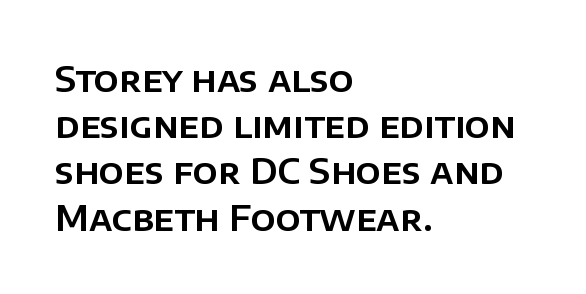
Q: Is the text italic (slanted)? A: No, it is upright.
Q: Is the typeface a serif or a sans-serif typeface? A: Sans-serif.
Q: Is the text underlined? A: No.
Q: How is the paragraph aligned? A: Left-aligned.
Q: Is the spacing between letters normal or unusually wide? A: Normal.
Q: Is the spacing between lines tight, normal or loose? A: Normal.
Q: Width (condensed, normal, or wide)? A: Normal.
Q: Stroke contrast? A: Low.
Q: x-height? A: Large.
Q: Monospaced? A: No.
